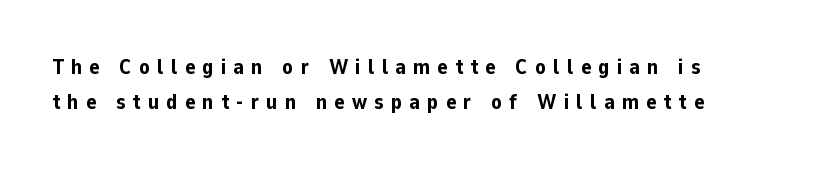
The image shows 21 px bold type, upright; set normal line spacing (1.69x), unusually wide letter spacing (+0.35 em), not underlined.
